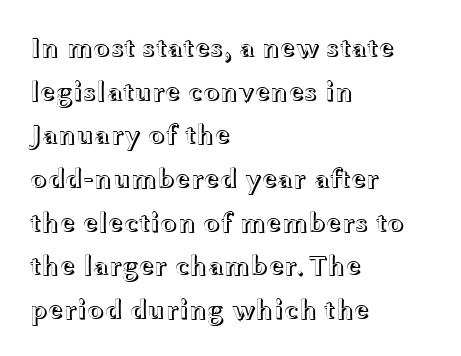
Notice how the passage keeps a crisp vertical edge on the left only. Successive baselines arrive at the customary interval. Spacing verdict: proportional, widths tailored to each character. The typography opts for an upright posture over an oblique one.
